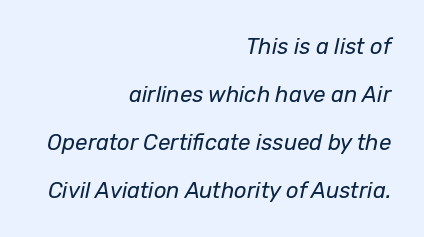
Q: Is the text bold? A: No.
Q: Is the text italic (slanted)? A: Yes, it leans right by about 12 degrees.
Q: Is the text underlined? A: No.
Q: How is the paragraph aligned? A: Right-aligned.
Q: Is the spacing between letters normal or unusually wide? A: Normal.
Q: Is the spacing between lines tight, normal or loose? A: Loose.
